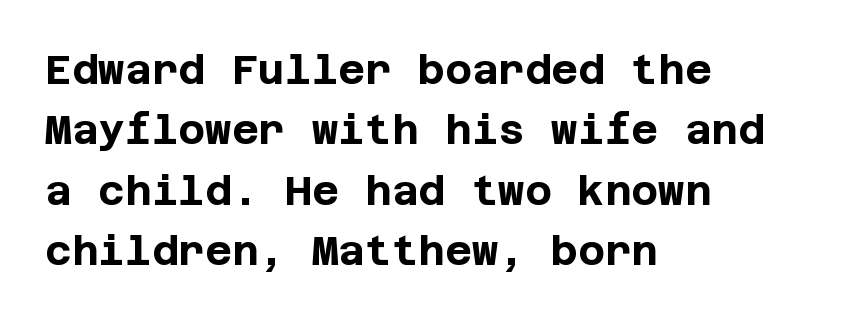
{"serif": "no", "italic": "no", "bold": "yes", "weight": "bold", "width": "normal", "stroke_contrast": "low", "x_height": "large", "underline": "no", "align": "left", "line_spacing": "normal", "line_spacing_ratio": 1.47, "letter_spacing": "normal", "letter_spacing_em": 0.0, "glyph_px": 41}
